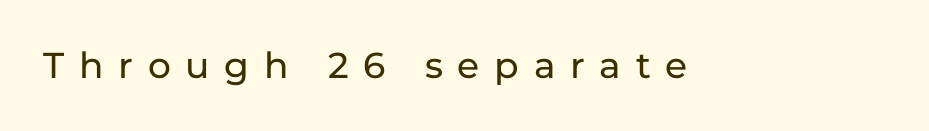
The image shows 36 px sans-serif type, upright; set unusually wide letter spacing (+0.41 em), not underlined; low stroke contrast and a medium x-height.
